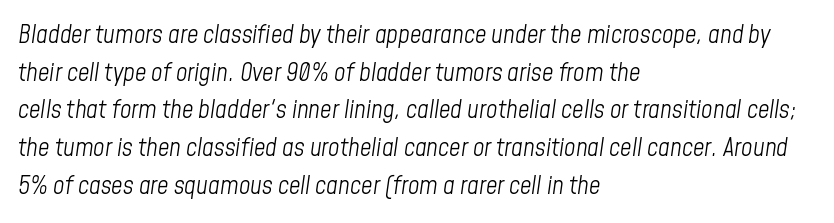
Q: Is the text bold? A: No.
Q: Is the text italic (slanted)? A: Yes, it leans right by about 8 degrees.
Q: Is the text underlined? A: No.
Q: How is the paragraph aligned? A: Left-aligned.
Q: Is the spacing between letters normal or unusually wide? A: Normal.
Q: Is the spacing between lines tight, normal or loose? A: Normal.
